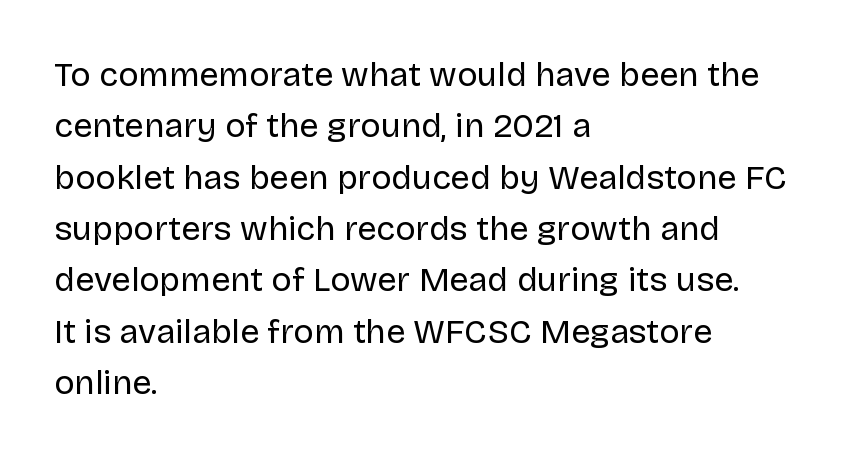
This sample keeps an unexceptional amount of space between lines. Words float on clear page, feet unadorned. Typographically, this falls in the sans-serif category. Is the block centered? No — it sits flush against the left margin. The tracking reads as untouched default to a designer's eye. Looks like regular typesetting: each glyph gets only the width it needs.
